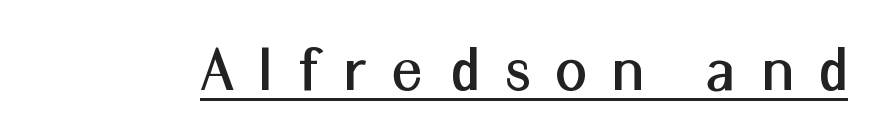
Tracking value appears strongly positive — letters spread wide. When letters stand straight like this, we call the style roman or upright. Beneath each row of characters lies a ruled line. Does the type have serifs? No, each stem ends abruptly.
